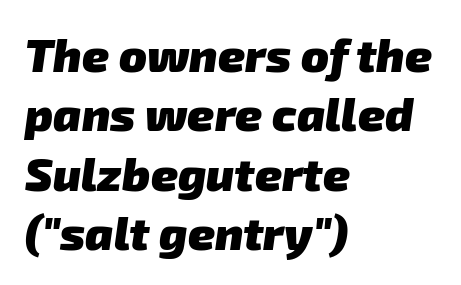
This is sans-serif lettering, the kind often seen on screens and signage. Plain, unruled lines of type. The rows are spaced the way most documents space them. These lines carry a lot of weight — the face is fully bold. Standard letterfit; no display-style spreading of the glyphs.
